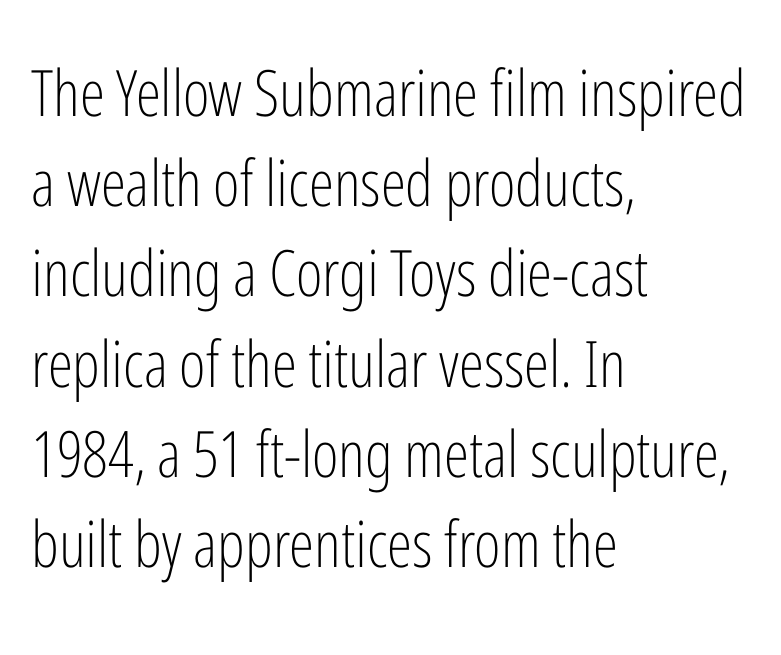
{"serif": "no", "italic": "no", "bold": "no", "weight": "light", "width": "condensed", "stroke_contrast": "low", "x_height": "medium", "monospaced": "no", "underline": "no", "align": "left", "line_spacing": "normal", "line_spacing_ratio": 1.41, "letter_spacing": "normal", "letter_spacing_em": 0.0, "glyph_px": 64}
